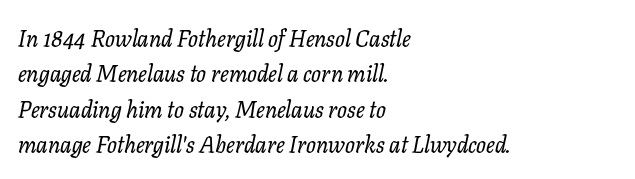
The image shows 23 px text type, italic (leaning right); set left-aligned, normal line spacing (1.54x), normal letter spacing, not underlined.
